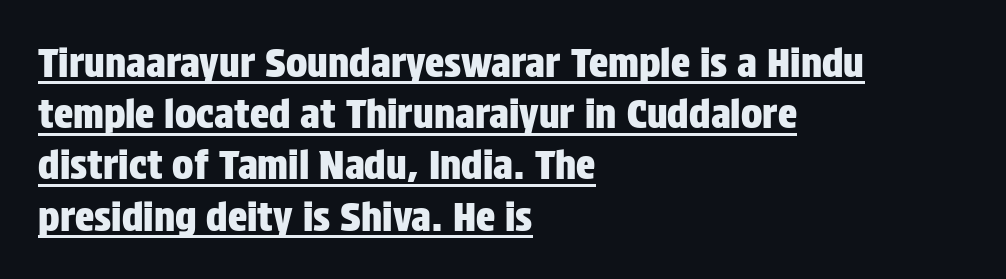
Glance below the letters and you will spot a drawn line. Leading: standard. Every stem runs plumb, perpendicular to the baseline. This sample is left-justified, so line endings fall wherever the words run out.
